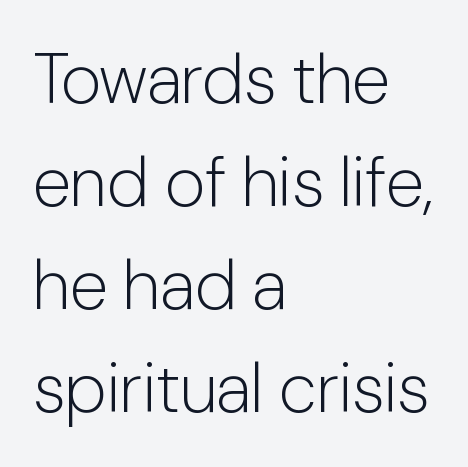
The passage shown is typeset with a sans-serif family. Caption: multi-line text, flush left, ragged right. Spacing verdict: proportional, widths tailored to each character. Stroke thickness stays within the range of a standard reading face or lighter.
